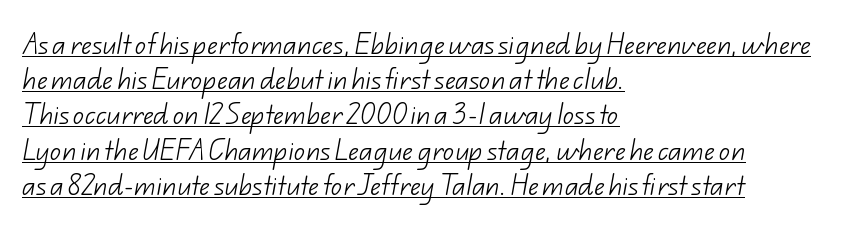
Like a heading marked for emphasis, these lines bear an underscore. The characters are drawn with everyday or finer stroke widths. One glance says typical: line gaps are just what's usual. Students, note that the glyphs here touch the page at normal intervals.
